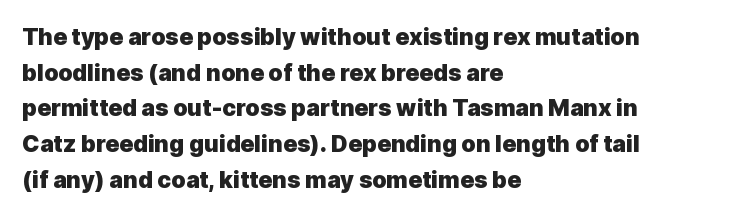
The image shows 23 px bold type, upright; set left-aligned, normal line spacing (1.55x), normal letter spacing, not underlined.
